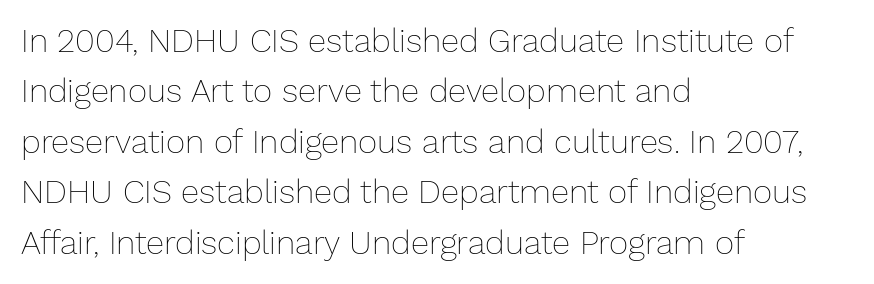
The image shows 33 px thin type, upright; set left-aligned, normal line spacing (1.53x), normal letter spacing, not underlined; low stroke contrast and a medium x-height.
